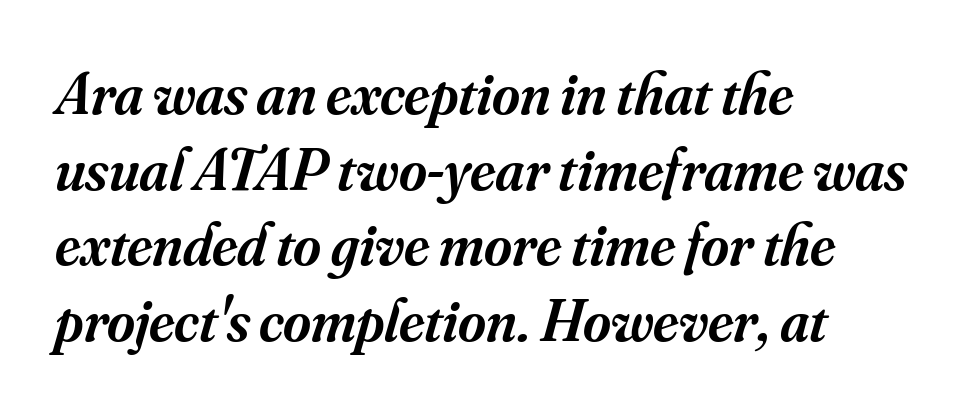
The image shows 60 px semibold serif type, italic (leaning right); set left-aligned, normal line spacing (1.26x), normal letter spacing, not underlined; medium stroke contrast and a small x-height.
